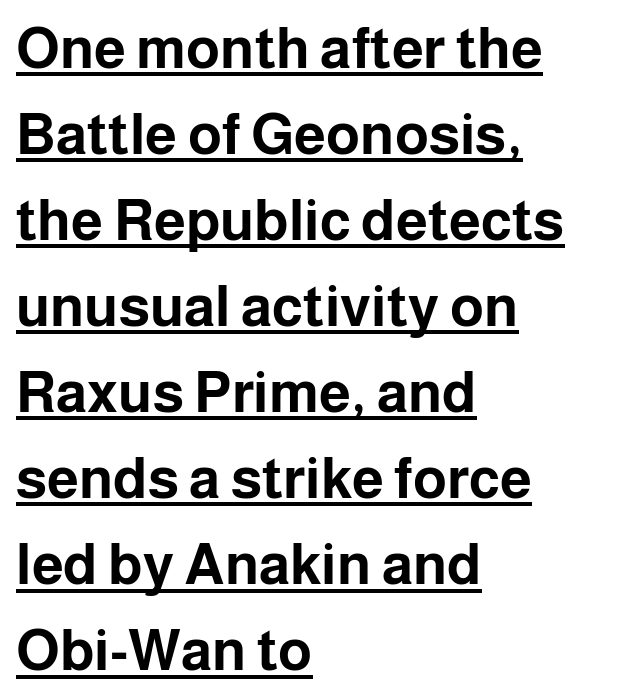
Reading down the column, the eye jumps a familiar distance to each next line. These lines are rendered in a variable-pitch font. A typesetter would mark this as roman, not italic. Examine the stroke ends and you'll find no serifs.
